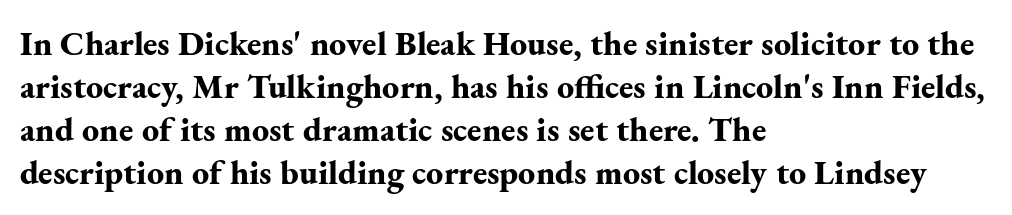
Q: Is the text bold? A: Yes.
Q: Is the text italic (slanted)? A: No, it is upright.
Q: Is the typeface a serif or a sans-serif typeface? A: Serif.
Q: Is the text underlined? A: No.
Q: How is the paragraph aligned? A: Left-aligned.
Q: Is the spacing between letters normal or unusually wide? A: Normal.
Q: Is the spacing between lines tight, normal or loose? A: Normal.
Q: Width (condensed, normal, or wide)? A: Normal.
Q: Stroke contrast? A: Medium.
Q: x-height? A: Small.
Q: Monospaced? A: No.
